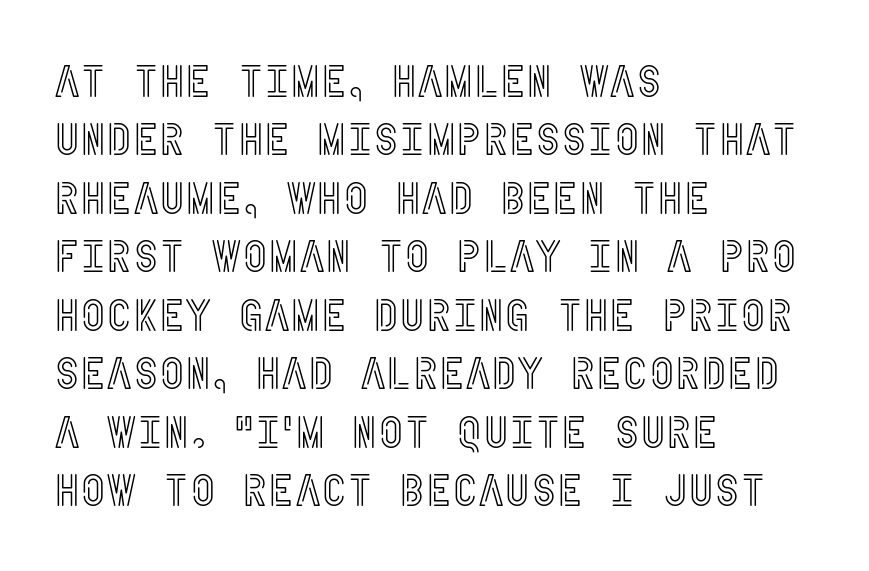
The image shows 45 px condensed type, upright; set left-aligned, normal line spacing (1.3x), normal letter spacing, not underlined; a large x-height.
